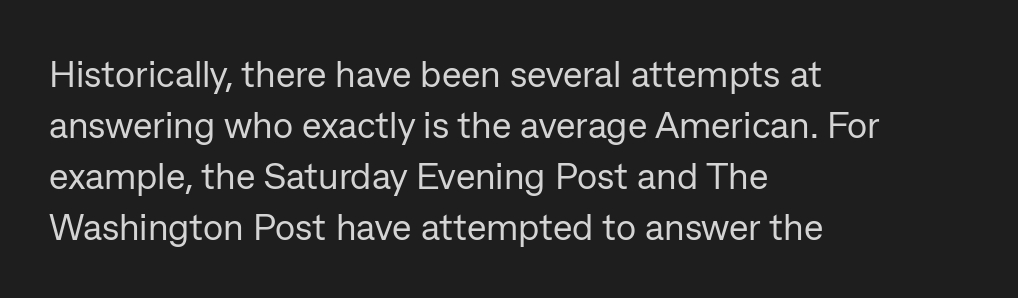
Characters follow at the spacing the type designer built in. Horizontal alignment here is leftward, the default for most running prose. The specimen reads as upright at a glance. Underlining? Definitely not there. Line spacing here is normal.
